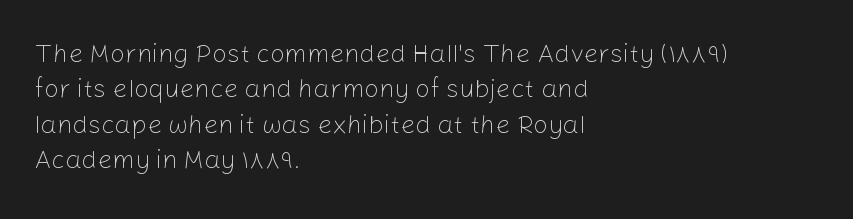
The image shows 26 px text type, upright; set left-aligned, normal line spacing (1.36x), normal letter spacing, not underlined.
